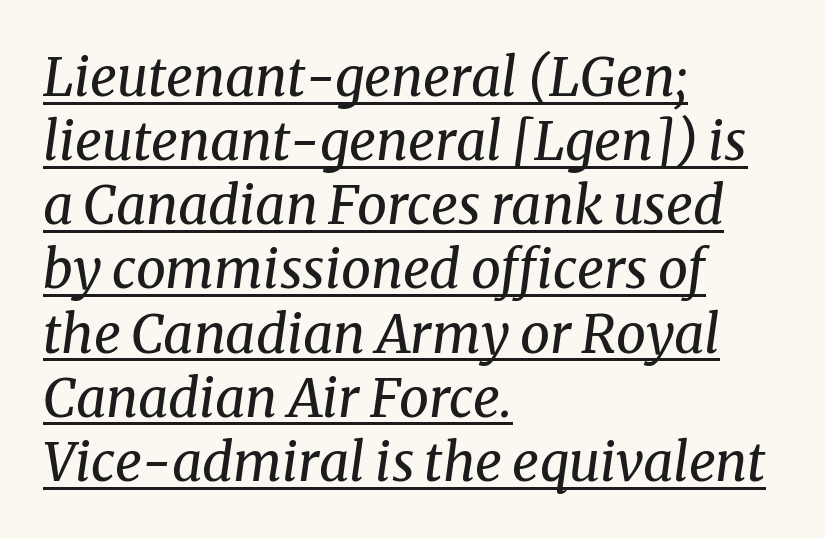
Q: Is the text bold? A: No.
Q: Is the text italic (slanted)? A: Yes, it leans right by about 8 degrees.
Q: Is the typeface a serif or a sans-serif typeface? A: Serif.
Q: Is the text underlined? A: Yes.
Q: How is the paragraph aligned? A: Left-aligned.
Q: Is the spacing between letters normal or unusually wide? A: Normal.
Q: Width (condensed, normal, or wide)? A: Normal.
Q: Stroke contrast? A: Medium.
Q: x-height? A: Medium.
Q: Monospaced? A: No.
